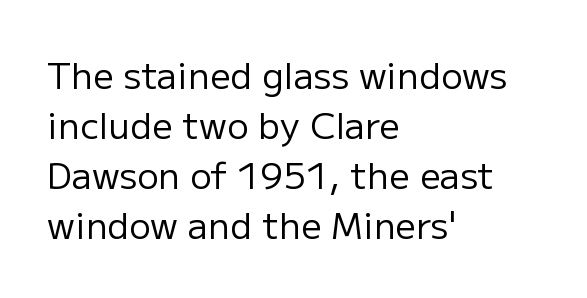
If you drew a line through each stem, it would be perfectly vertical. The passage shown is typeset with a sans-serif family. Leading: standard. Weight: not bold — regular or lighter. The passage is arranged the way most books set body copy — flush left. Bare-footed words on every line.
